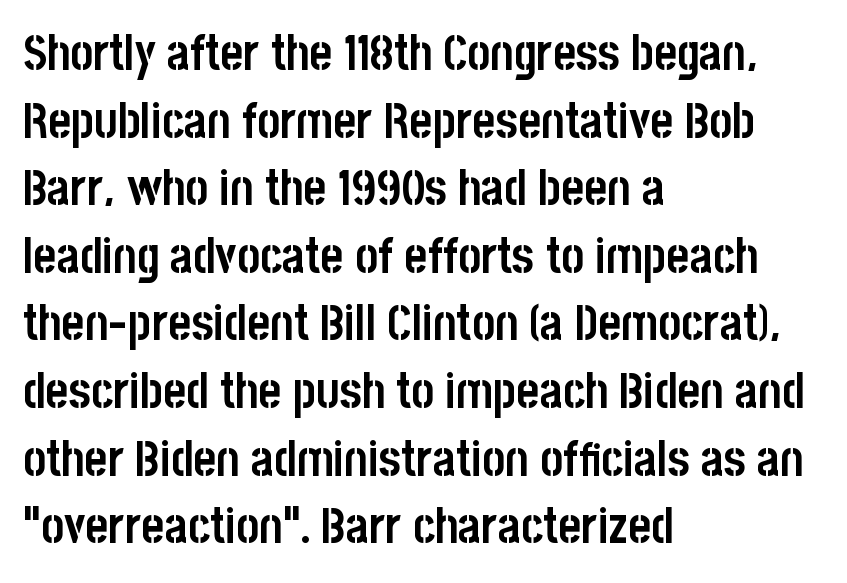
The baseline area is clear. The lettering stays uniformly vertical, giving the passage a roman look. Strong, thick strokes mark this as bold type. Check where the strokes stop: nothing finishes them off — pure sans. The passage shown has conventional tracking throughout.
